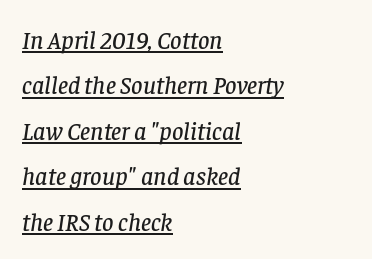
The image shows 25 px text type, italic (leaning right); set left-aligned, line spacing 1.82x, normal letter spacing, underlined.
